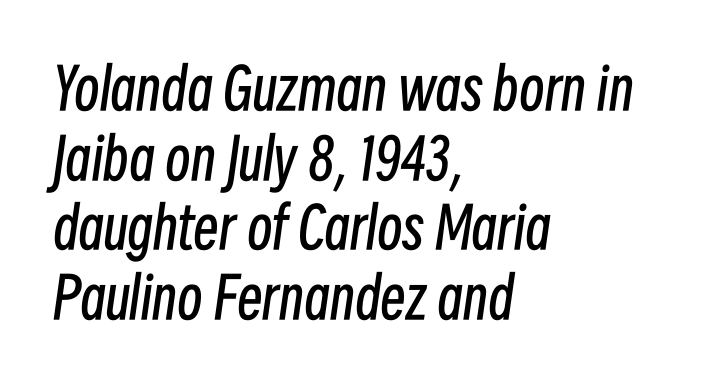
{"italic": "yes", "lean": "right", "slant_degrees": 8, "bold": "no", "weight": "regular", "width": "condensed", "stroke_contrast": "low", "x_height": "medium", "monospaced": "no", "underline": "no", "align": "left", "line_spacing_ratio": 1.22, "letter_spacing": "normal", "letter_spacing_em": 0.0, "glyph_px": 57}
